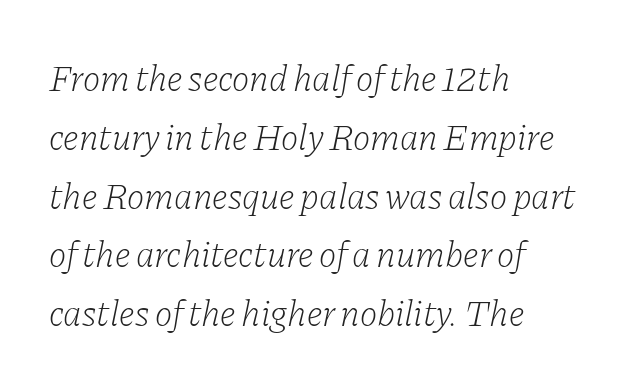
{"serif": "yes", "italic": "yes", "lean": "right", "slant_degrees": 11, "bold": "no", "weight": "light", "width": "normal", "stroke_contrast": "low", "x_height": "medium", "monospaced": "no", "underline": "no", "align": "left", "line_spacing": "normal", "line_spacing_ratio": 1.59, "letter_spacing": "normal", "letter_spacing_em": 0.0, "glyph_px": 37}
